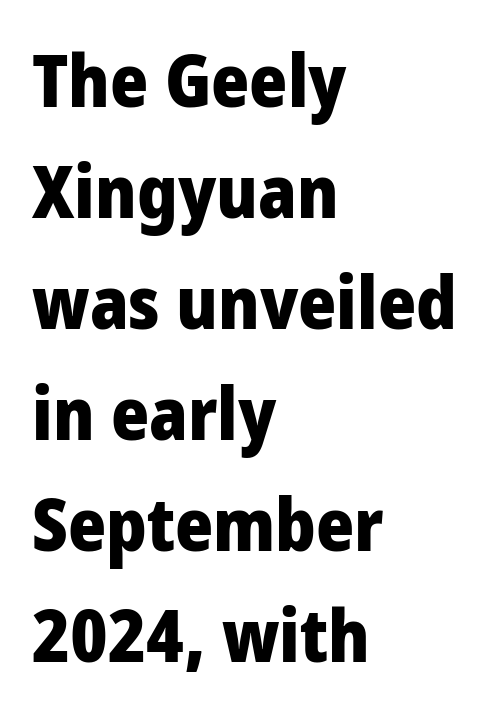
{"serif": "no", "italic": "no", "bold": "yes", "weight": "heavy", "width": "condensed", "stroke_contrast": "low", "x_height": "large", "monospaced": "no", "underline": "no", "align": "left", "line_spacing": "normal", "line_spacing_ratio": 1.52, "letter_spacing": "normal", "letter_spacing_em": 0.0, "glyph_px": 73}
